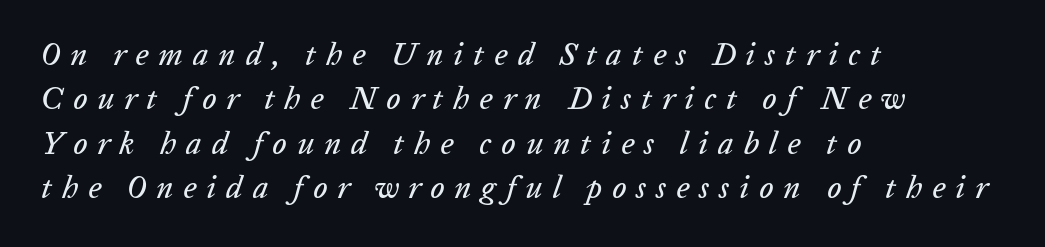
Q: Is the text italic (slanted)? A: Yes, it leans right by about 20 degrees.
Q: Is the text underlined? A: No.
Q: How is the paragraph aligned? A: Left-aligned.
Q: Is the spacing between letters normal or unusually wide? A: Unusually wide.
Q: Is the spacing between lines tight, normal or loose? A: Normal.
Q: Width (condensed, normal, or wide)? A: Normal.
Q: Stroke contrast? A: Low.
Q: x-height? A: Medium.
Q: Monospaced? A: No.
